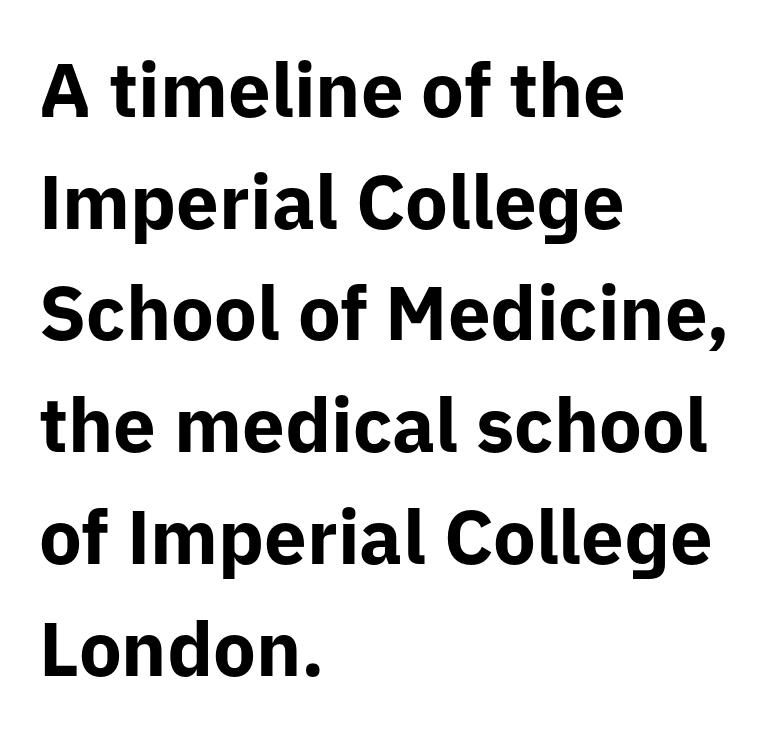
Plain, unruled lines of type. Line spacing here is normal. A full-strength bold gives these letters their thick strokes. Teacher's note: observe the even left margin — that is flush-left alignment. Grotesque or geometric, the face here clearly has no serifs.
